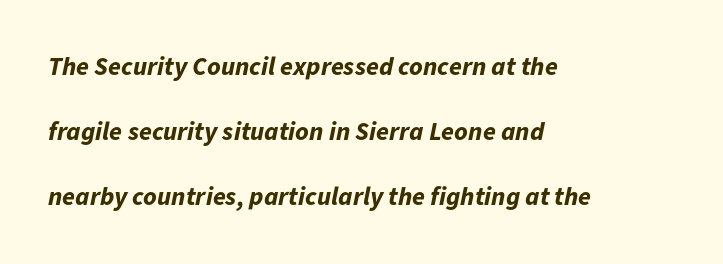
Q: Is the text bold? A: Yes.
Q: Is the text italic (slanted)? A: Yes, it leans right by about 11 degrees.
Q: Is the text underlined? A: No.
Q: How is the paragraph aligned? A: Left-aligned.
Q: Is the spacing between letters normal or unusually wide? A: Normal.
Q: Is the spacing between lines tight, normal or loose? A: Loose.
